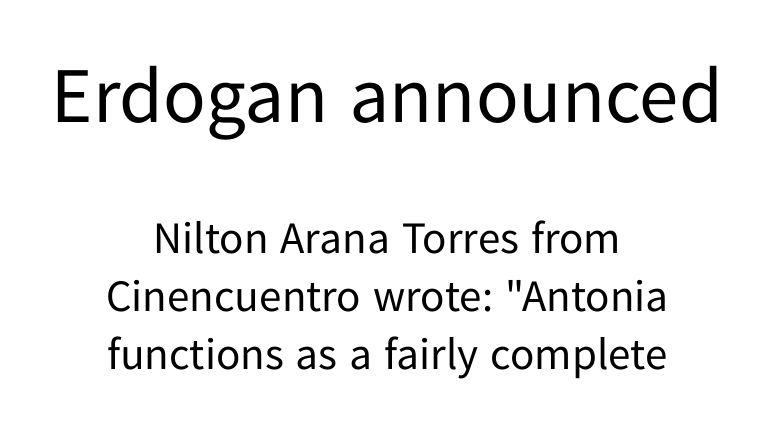
Character size in the leading block exceeds that of the trailing block. The letters advance in unequal steps, a hallmark of proportional type. Caption: face not bold, strokes unweighted. Whoever set this chose a conventional vertical rhythm. If you folded the block vertically in half, each line would mirror itself in length.
